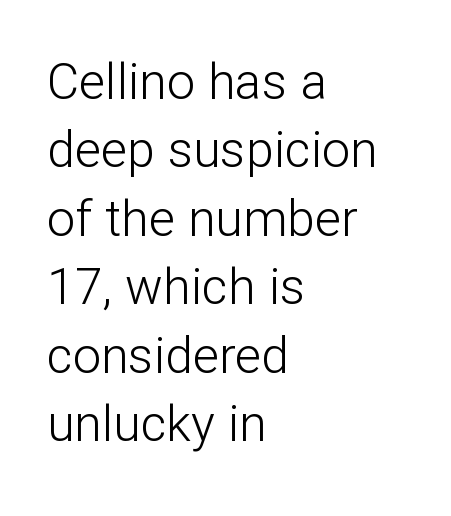
The image shows 50 px light sans-serif type, upright; set left-aligned, normal line spacing (1.37x), normal letter spacing, not underlined; low stroke contrast and a medium x-height.
